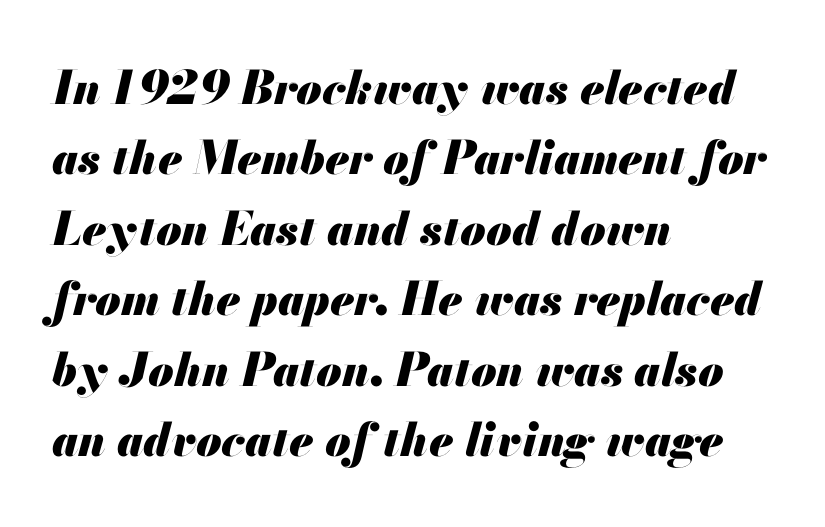
Q: Is the text bold? A: Yes.
Q: Is the text italic (slanted)? A: Yes, it leans right by about 13 degrees.
Q: Is the text underlined? A: No.
Q: How is the paragraph aligned? A: Left-aligned.
Q: Is the spacing between letters normal or unusually wide? A: Normal.
Q: Is the spacing between lines tight, normal or loose? A: Normal.
Q: Width (condensed, normal, or wide)? A: Normal.
Q: Stroke contrast? A: Medium.
Q: x-height? A: Small.
Q: Monospaced? A: No.
